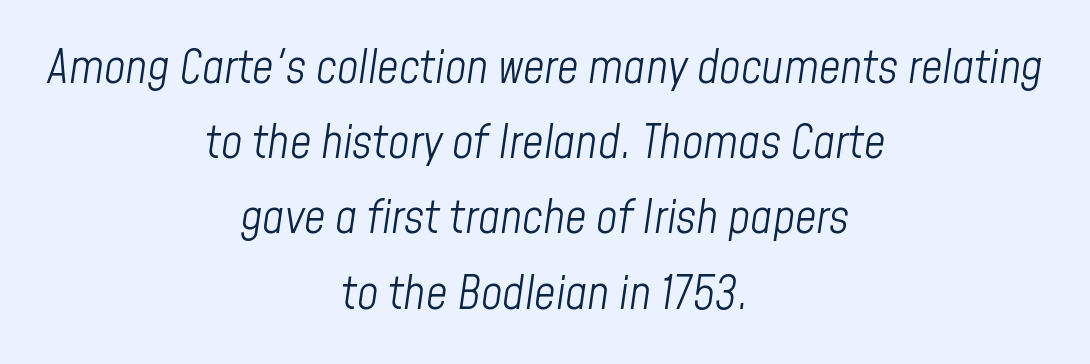
Q: Is the text bold? A: No.
Q: Is the text italic (slanted)? A: Yes, it leans right by about 8 degrees.
Q: Is the text underlined? A: No.
Q: How is the paragraph aligned? A: Centered.
Q: Is the spacing between letters normal or unusually wide? A: Normal.
Q: Is the spacing between lines tight, normal or loose? A: Normal.
Q: Width (condensed, normal, or wide)? A: Condensed.
Q: Stroke contrast? A: Low.
Q: x-height? A: Medium.
Q: Monospaced? A: No.
